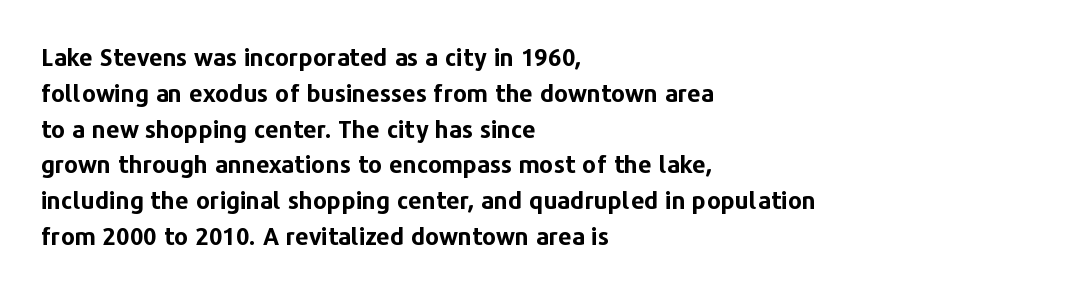
Q: Is the text bold? A: Yes.
Q: Is the text italic (slanted)? A: No, it is upright.
Q: Is the text underlined? A: No.
Q: How is the paragraph aligned? A: Left-aligned.
Q: Is the spacing between letters normal or unusually wide? A: Normal.
Q: Is the spacing between lines tight, normal or loose? A: Normal.
